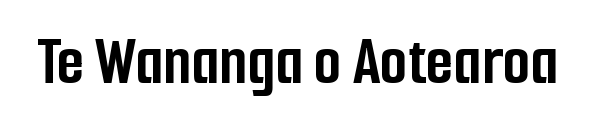
The passage shown is not underscored anywhere. This is the regular roman posture of the typeface. Does extra space separate the letters? No, they use regular spacing. Unlike a traditional serif, this face leaves its strokes unadorned.
